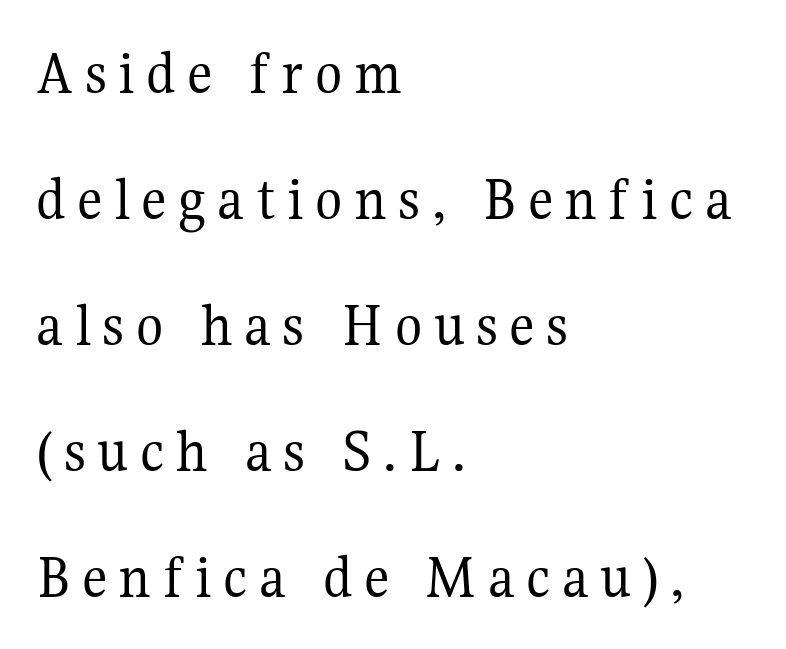
The image shows 63 px regular-weight serif type, upright; set left-aligned, loose line spacing (2.0x), not underlined; medium stroke contrast and a medium x-height.
